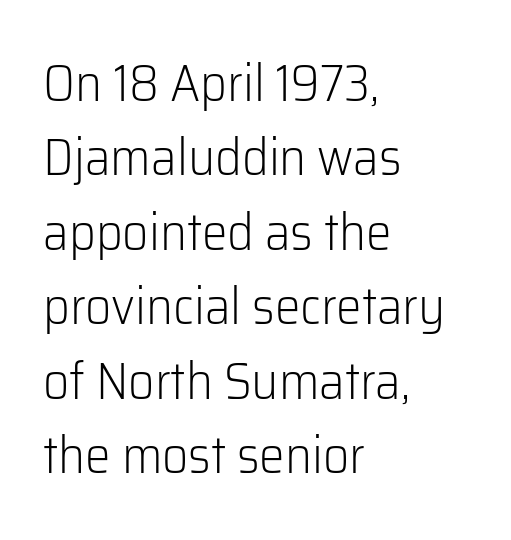
The rendering keeps characters at their native spacing. Vertically, the passage feels balanced, rows spaced as you'd expect. Observe the absence of serifs on each vertical stroke in this sample. Honestly, there is no underline to notice here at all. The setting favours the left margin, as ordinary paragraphs usually do. This is not heavy type; no bold has been used.
